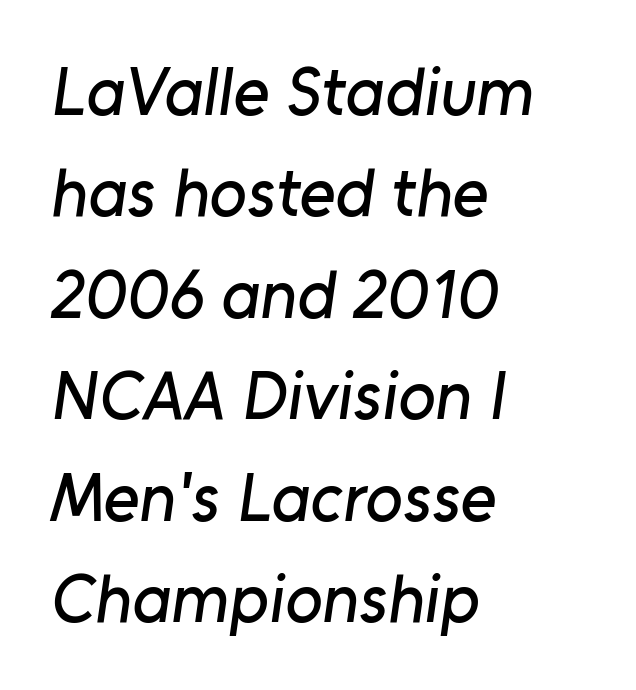
This sample has the flowing, uneven cadence of proportional lettering. Lines of text with bare space underneath. Observe the ordinary spacing: letters are neighbours, not strangers. Normally led — the rows are evenly, conventionally spaced. A student would call this left alignment; a typographer would say flush left, rag right. The typeface chosen for these lines omits serifs.
